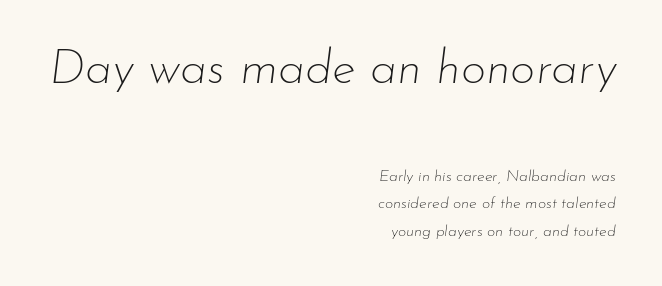
{"italic": "yes", "lean": "right", "slant_degrees": 7, "bold": "no", "weight": "thin", "width": "normal", "stroke_contrast": "low", "x_height": "small", "monospaced": "no", "underline": "no", "align": "right", "line_spacing_ratio": 1.71, "letter_spacing": "normal", "letter_spacing_em": 0.0, "larger_block": "first", "size_ratio": 3.06, "glyph_px": 49}
